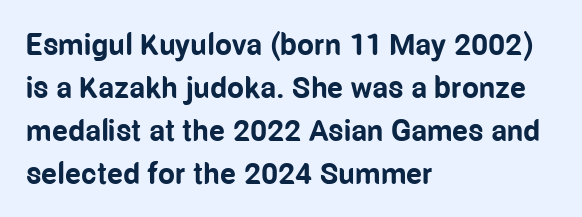
The image shows 30 px bold, condensed sans-serif type, upright; set left-aligned, normal line spacing (1.43x), normal letter spacing, not underlined; low stroke contrast and a medium x-height.
